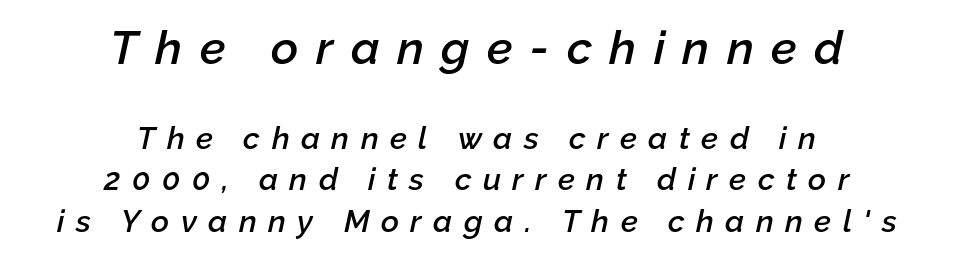
The image shows 47 px semibold type, italic (leaning right); set centered, normal line spacing (1.33x), unusually wide letter spacing (+0.37 em), not underlined; the first (top) block is 1.52x larger; low stroke contrast and a medium x-height.
